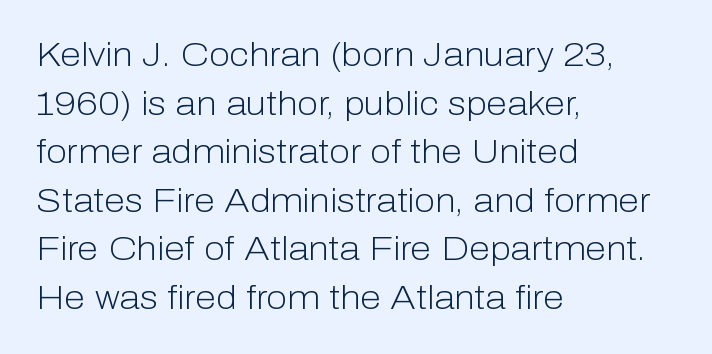
In CSS terms this would be text-align: left. Typographically, this falls in the sans-serif category. Characters remain perfectly vertical along every line. The face used here is proportionally spaced, like ordinary book or web type. What's the leading like? Ordinary, nothing unusual. Each stroke keeps to a modest, everyday thickness or less.
